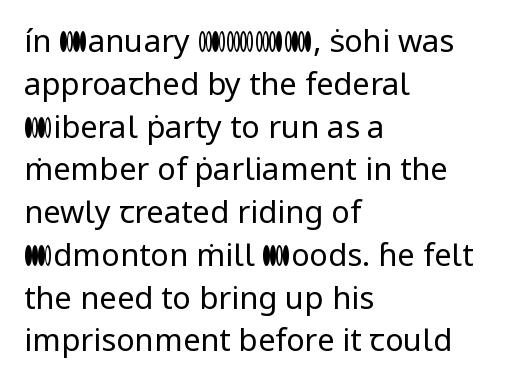
Q: Is the text bold? A: No.
Q: Is the text italic (slanted)? A: No, it is upright.
Q: Is the typeface a serif or a sans-serif typeface? A: Sans-serif.
Q: Is the text underlined? A: No.
Q: How is the paragraph aligned? A: Left-aligned.
Q: Is the spacing between letters normal or unusually wide? A: Normal.
Q: Is the spacing between lines tight, normal or loose? A: Normal.
Q: Width (condensed, normal, or wide)? A: Normal.
Q: Stroke contrast? A: Low.
Q: x-height? A: Medium.
Q: Monospaced? A: No.
